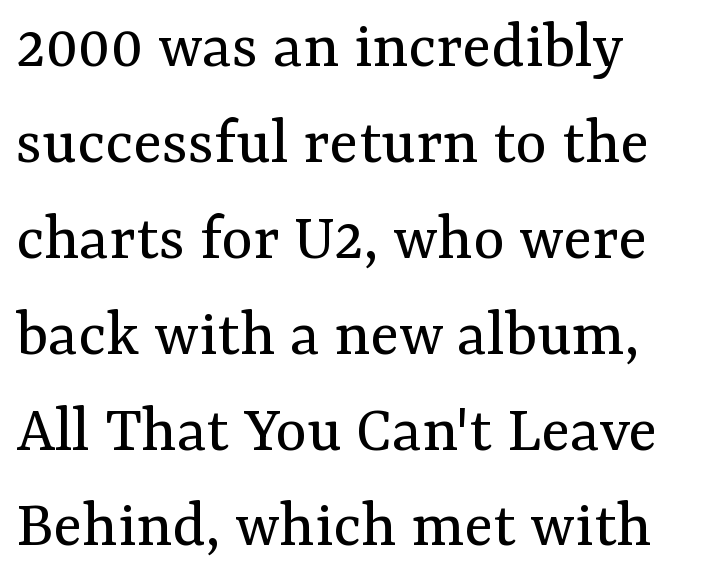
{"serif": "yes", "italic": "no", "bold": "no", "weight": "regular", "width": "normal", "stroke_contrast": "medium", "x_height": "medium", "monospaced": "no", "underline": "no", "line_spacing": "normal", "line_spacing_ratio": 1.41, "letter_spacing": "normal", "letter_spacing_em": 0.0, "glyph_px": 68}
